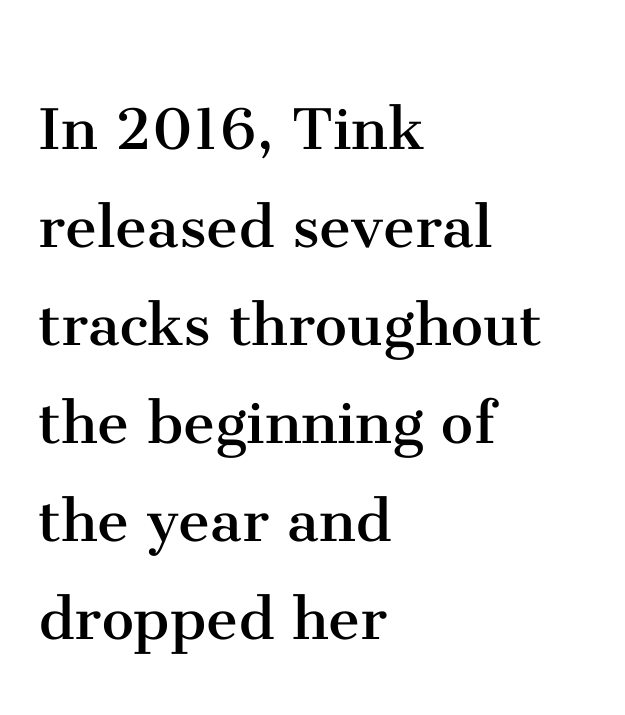
The rows are spaced the way most documents space them. Is there any slant? The stems are plumb. Horizontal alignment here is leftward, the default for most running prose. Compared with typical body copy, the letter spacing here is the same. The foot of each line stays bare and open.
